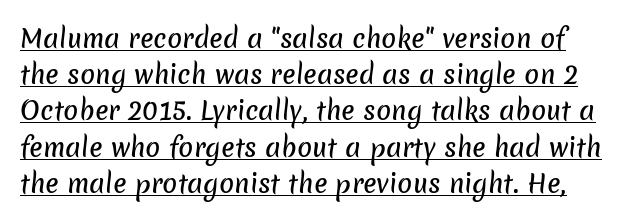
The image shows 25 px text type; set normal line spacing (1.45x), normal letter spacing, underlined.
